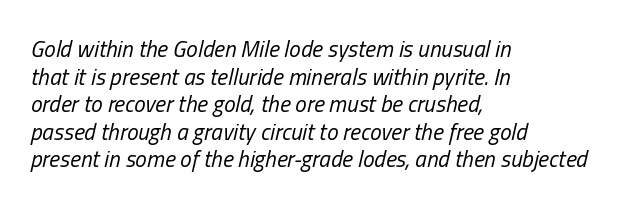
{"italic": "yes", "lean": "right", "slant_degrees": 13, "bold": "no", "underline": "no", "align": "left", "line_spacing_ratio": 1.2, "letter_spacing": "normal", "letter_spacing_em": 0.0, "glyph_px": 23}
